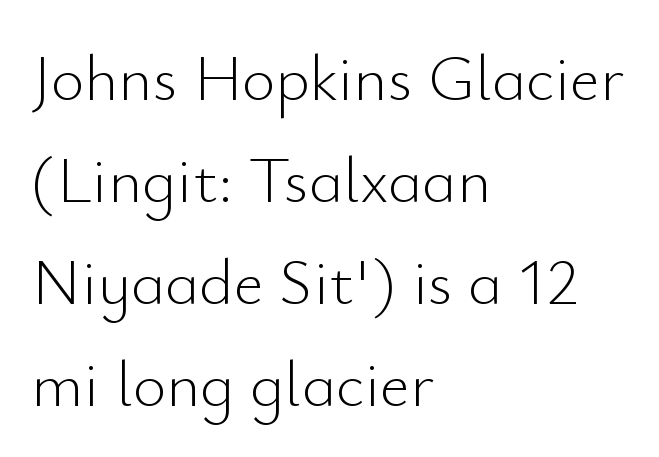
Q: Is the text bold? A: No.
Q: Is the text italic (slanted)? A: No, it is upright.
Q: Is the typeface a serif or a sans-serif typeface? A: Sans-serif.
Q: Is the text underlined? A: No.
Q: How is the paragraph aligned? A: Left-aligned.
Q: Is the spacing between letters normal or unusually wide? A: Normal.
Q: Is the spacing between lines tight, normal or loose? A: Normal.
Q: Width (condensed, normal, or wide)? A: Normal.
Q: Stroke contrast? A: Low.
Q: x-height? A: Small.
Q: Monospaced? A: No.
